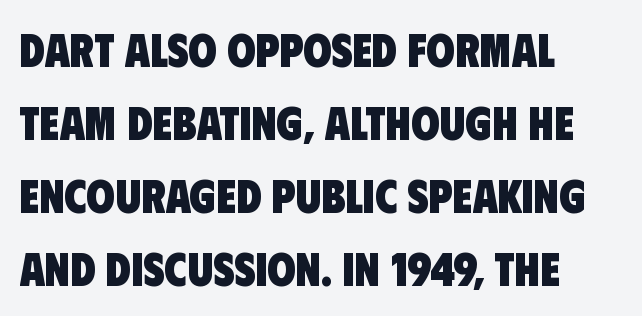
The image shows 46 px heavy, condensed sans-serif type; set left-aligned, normal line spacing (1.59x), normal letter spacing, not underlined; low stroke contrast and a large x-height.
